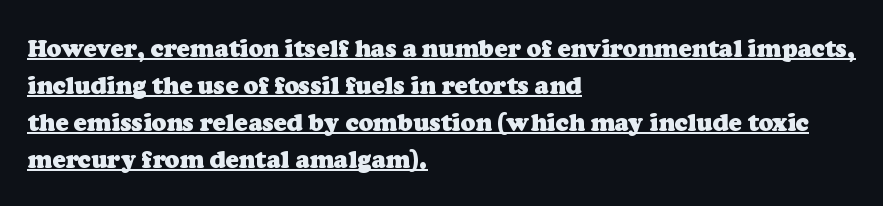
The paragraph shown leans on its left margin. A typographer would call this underscored text. Reading down the column, the eye jumps a familiar distance to each next line. Look at the tracking — it's just the regular setting, nothing added.
